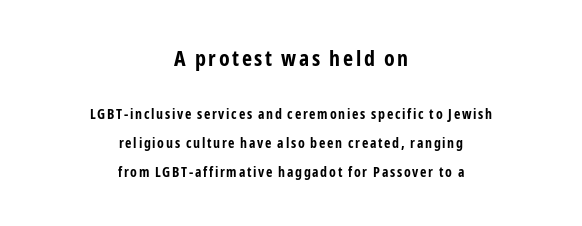
The image shows 22 px bold type, upright; set centered, loose line spacing (2.04x), not underlined; the first (top) block is 1.57x larger.
